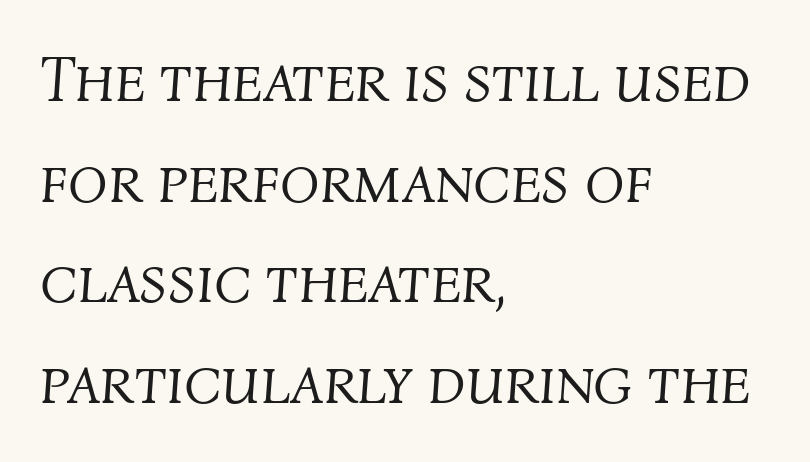
The image shows 65 px light type, italic (leaning right); set left-aligned, normal line spacing (1.55x), normal letter spacing, not underlined; medium stroke contrast and a medium x-height.
